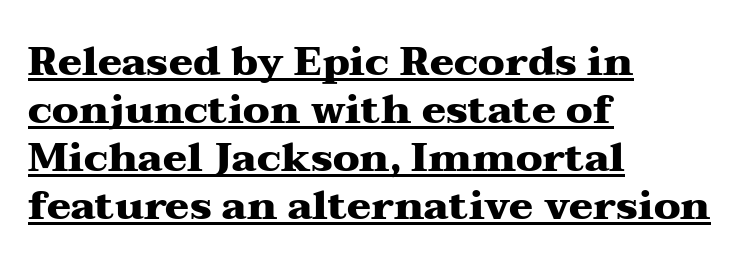
The image shows 40 px heavy, wide serif type, upright; set left-aligned, line spacing 1.2x, normal letter spacing, underlined; medium stroke contrast and a medium x-height.
